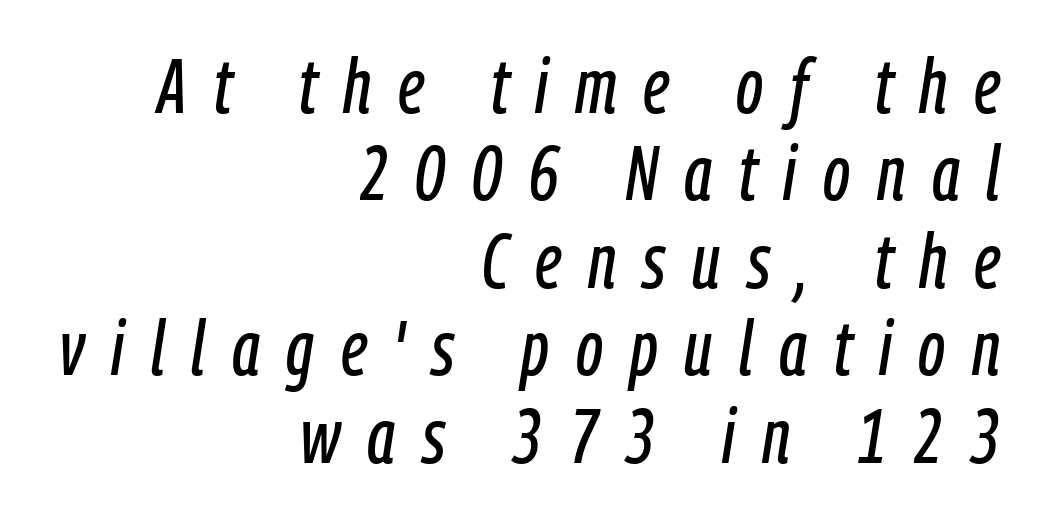
Tall strokes in this sample are angled rather than plumb. Bare-footed words on every line. Typeset ragged left — the right edge is the straight one. Think of a printed novel: that variable character pitch is what you see here. What's the leading like? Squeezed, with rows nearly overlapping. The tracking jumps out immediately: characters are airy and widely separated.
